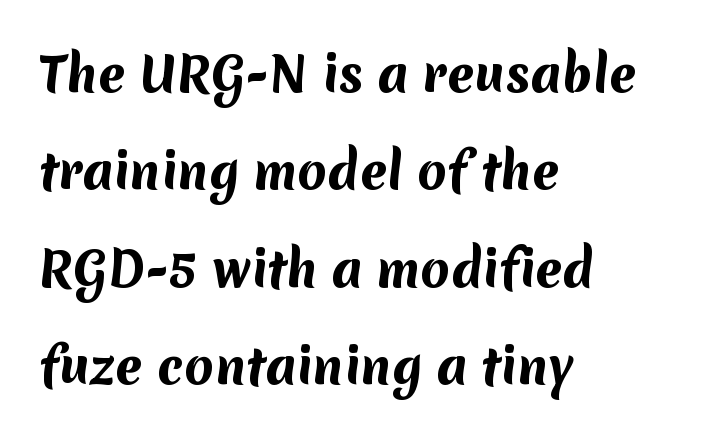
The image shows 48 px bold sans-serif type; set left-aligned, loose line spacing (2.03x), normal letter spacing, not underlined; medium stroke contrast and a medium x-height.
